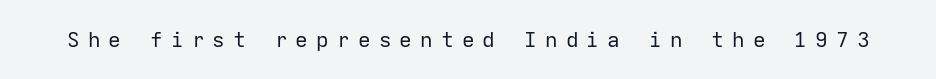
The image shows 21 px text type, upright; set unusually wide letter spacing (+0.39 em), not underlined.
